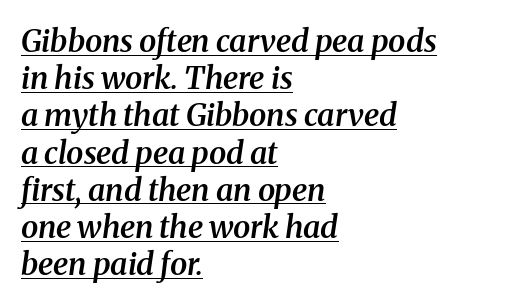
Q: Is the text bold? A: Semi-bold.
Q: Is the text italic (slanted)? A: Yes, it leans right by about 8 degrees.
Q: Is the typeface a serif or a sans-serif typeface? A: Serif.
Q: Is the text underlined? A: Yes.
Q: How is the paragraph aligned? A: Left-aligned.
Q: Is the spacing between letters normal or unusually wide? A: Normal.
Q: Width (condensed, normal, or wide)? A: Normal.
Q: Stroke contrast? A: Medium.
Q: x-height? A: Medium.
Q: Monospaced? A: No.
